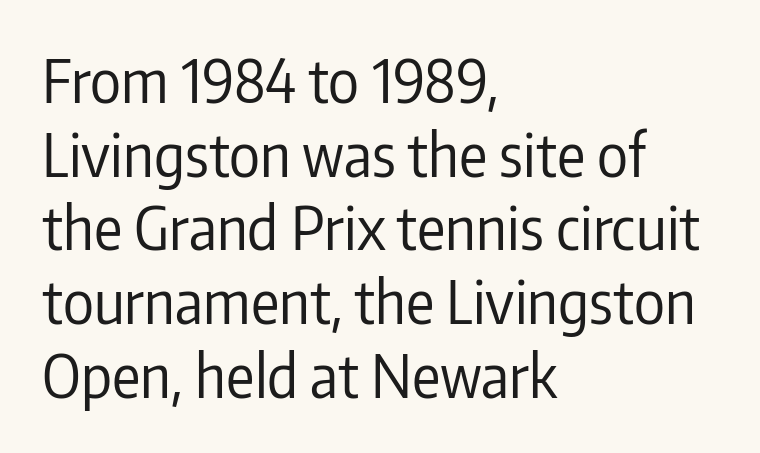
{"serif": "no", "italic": "no", "bold": "no", "weight": "regular", "width": "condensed", "stroke_contrast": "low", "x_height": "medium", "monospaced": "no", "underline": "no", "align": "left", "line_spacing": "normal", "line_spacing_ratio": 1.25, "letter_spacing": "normal", "letter_spacing_em": 0.0, "glyph_px": 59}
